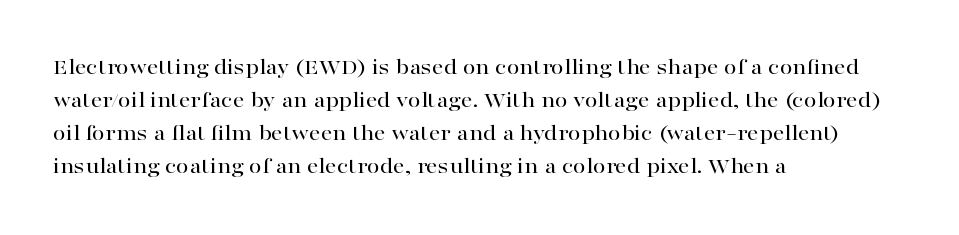
Q: Is the text italic (slanted)? A: No, it is upright.
Q: Is the text underlined? A: No.
Q: How is the paragraph aligned? A: Left-aligned.
Q: Is the spacing between letters normal or unusually wide? A: Normal.
Q: Is the spacing between lines tight, normal or loose? A: Normal.
